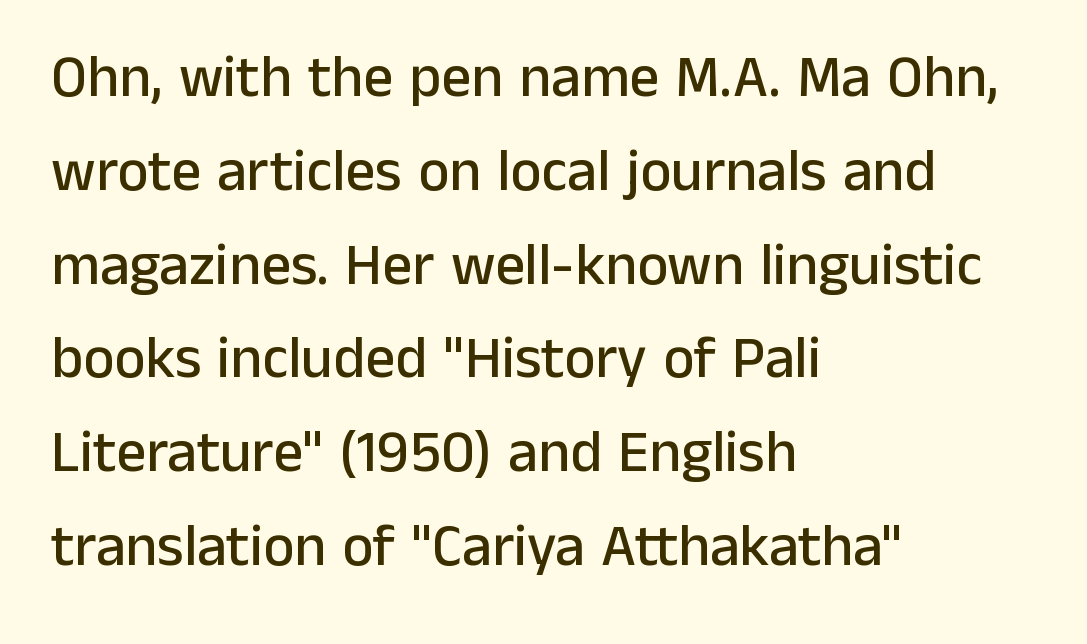
The lines sit at an ordinary, default distance from one another. Tracking here is standard; glyphs follow each other at the usual distance. Where is the straight margin? On the left. This sample has the flowing, uneven cadence of proportional lettering. The text was rendered using a sans face with plain stroke endings.
